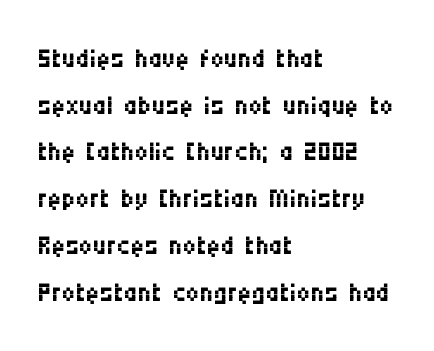
The characters display no serif detailing; their extremities are plain. This rendering features lettering with no underline. The cut favours lightness, reaching ordinary text weight at its darkest. Here the designer chose a conventional face with non-uniform glyph widths. Nothing unusual about the tracking: characters are spaced as the font intends.
